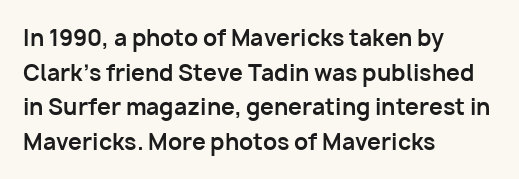
The image shows 22 px bold type, upright; set left-aligned, normal line spacing (1.57x), normal letter spacing, not underlined.
